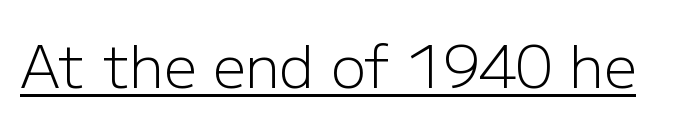
Q: Is the text bold? A: No.
Q: Is the text italic (slanted)? A: No, it is upright.
Q: Is the typeface a serif or a sans-serif typeface? A: Sans-serif.
Q: Is the text underlined? A: Yes.
Q: Is the spacing between letters normal or unusually wide? A: Normal.
Q: Width (condensed, normal, or wide)? A: Normal.
Q: Stroke contrast? A: Low.
Q: x-height? A: Medium.
Q: Monospaced? A: No.
